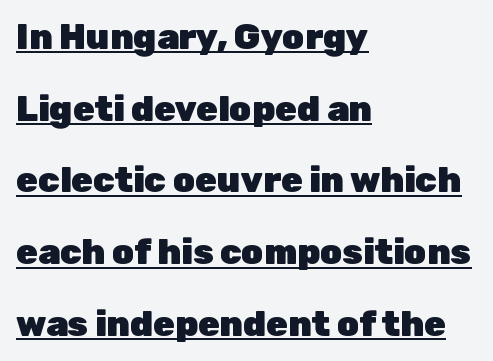
The image shows 35 px heavy sans-serif type, upright; set left-aligned, loose line spacing (2.05x), normal letter spacing, underlined; low stroke contrast and a medium x-height.
